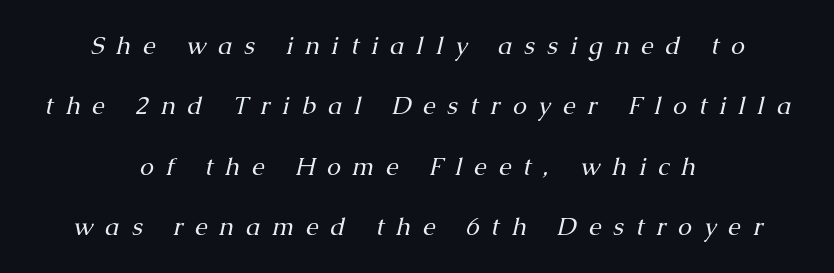
{"italic": "yes", "lean": "right", "slant_degrees": 13, "bold": "no", "underline": "no", "align": "center", "line_spacing": "loose", "line_spacing_ratio": 2.42, "letter_spacing": "wide", "letter_spacing_em": 0.48, "glyph_px": 25}
